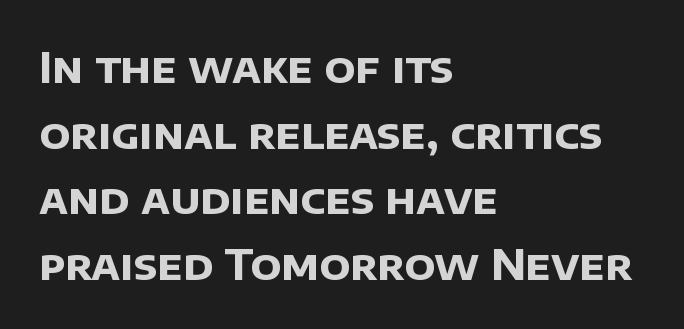
The image shows 42 px bold sans-serif type; set left-aligned, normal line spacing (1.56x), normal letter spacing, not underlined; low stroke contrast and a large x-height.
